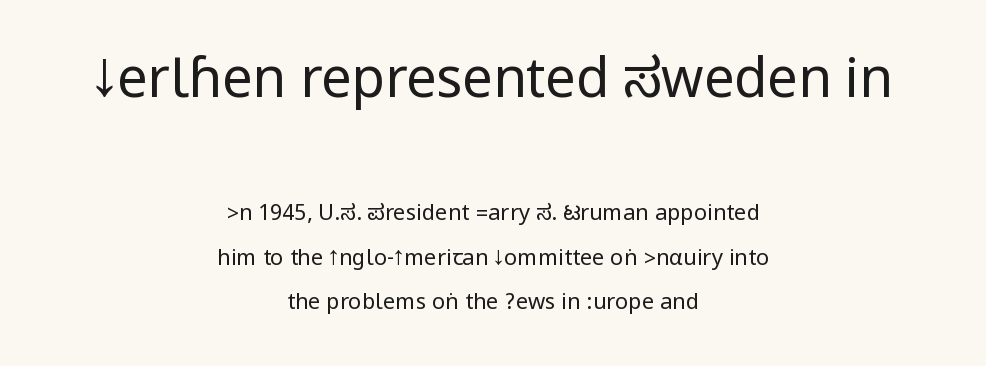
Q: Is the text bold? A: No.
Q: Is the text italic (slanted)? A: No, it is upright.
Q: Is the typeface a serif or a sans-serif typeface? A: Sans-serif.
Q: Is the text underlined? A: No.
Q: How is the paragraph aligned? A: Centered.
Q: Is the spacing between letters normal or unusually wide? A: Normal.
Q: Is the spacing between lines tight, normal or loose? A: Loose.
Q: Which block of text is set in a larger size, the first (top) or the second (bottom)? A: The first (top) one.
Q: Width (condensed, normal, or wide)? A: Condensed.
Q: Stroke contrast? A: Low.
